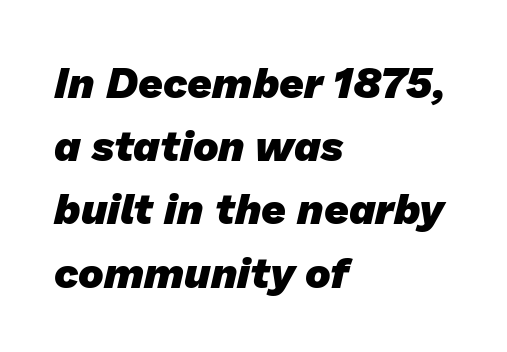
The image shows 43 px heavy sans-serif type; set left-aligned, normal line spacing (1.47x), normal letter spacing, not underlined; low stroke contrast and a medium x-height.
